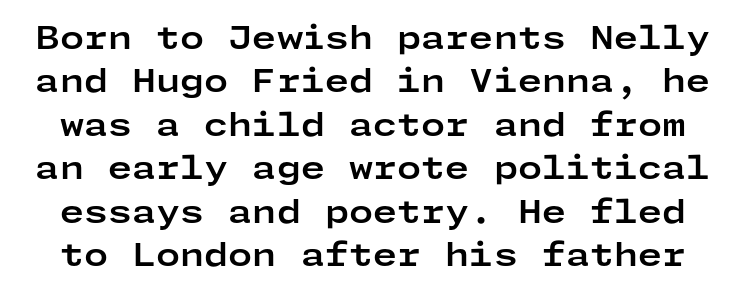
The image shows 31 px bold, wide sans-serif type, upright; set normal line spacing (1.4x), normal letter spacing, not underlined; low stroke contrast and a medium x-height.
